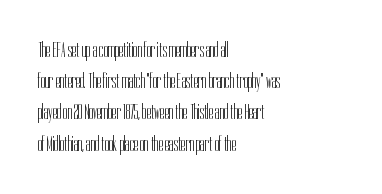
The image shows 22 px text type, upright; set left-aligned, normal line spacing (1.42x), normal letter spacing, not underlined.
